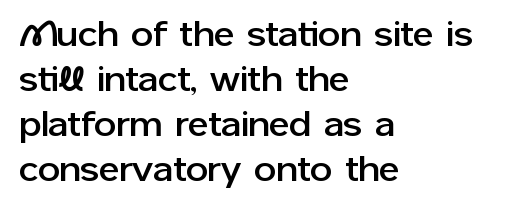
Every character sits straight up, as roman type does. The text block is weighted toward the left margin, trailing off unevenly rightward. The typeface chosen for these lines omits serifs. Underlining? Definitely not there.
